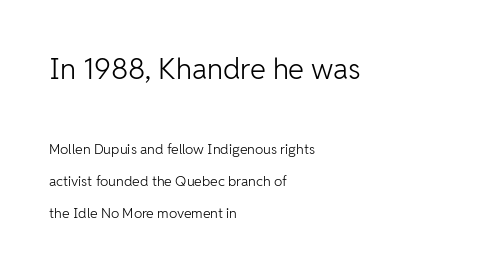
{"serif": "no", "italic": "no", "bold": "no", "weight": "light", "width": "normal", "stroke_contrast": "low", "x_height": "medium", "monospaced": "no", "underline": "no", "align": "left", "line_spacing": "loose", "line_spacing_ratio": 2.3, "letter_spacing": "normal", "letter_spacing_em": 0.0, "larger_block": "first", "size_ratio": 2.07, "glyph_px": 29}
